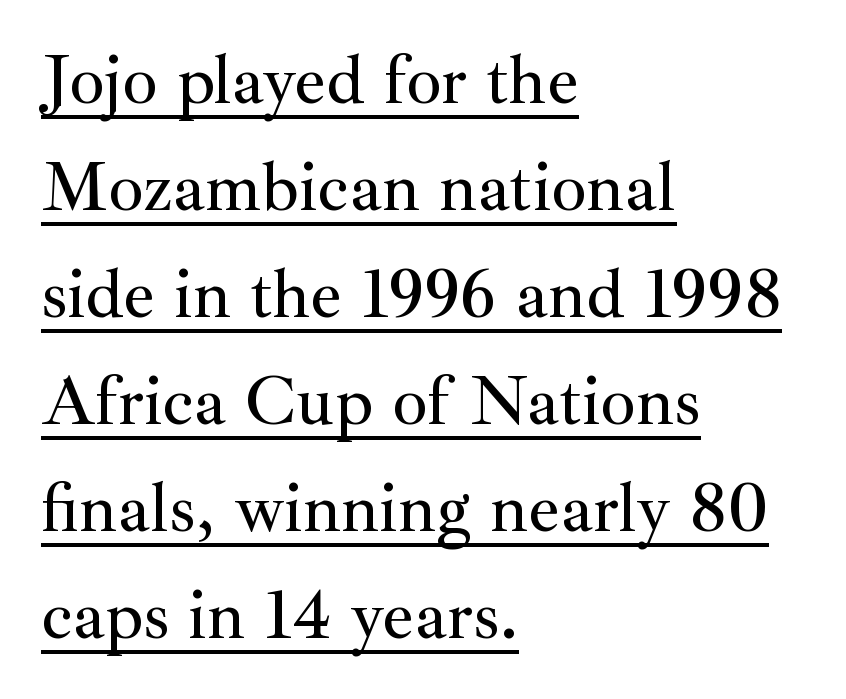
{"serif": "yes", "italic": "no", "width": "normal", "stroke_contrast": "medium", "x_height": "small", "monospaced": "no", "underline": "yes", "align": "left", "line_spacing": "normal", "line_spacing_ratio": 1.53, "letter_spacing": "normal", "letter_spacing_em": 0.0, "glyph_px": 70}
